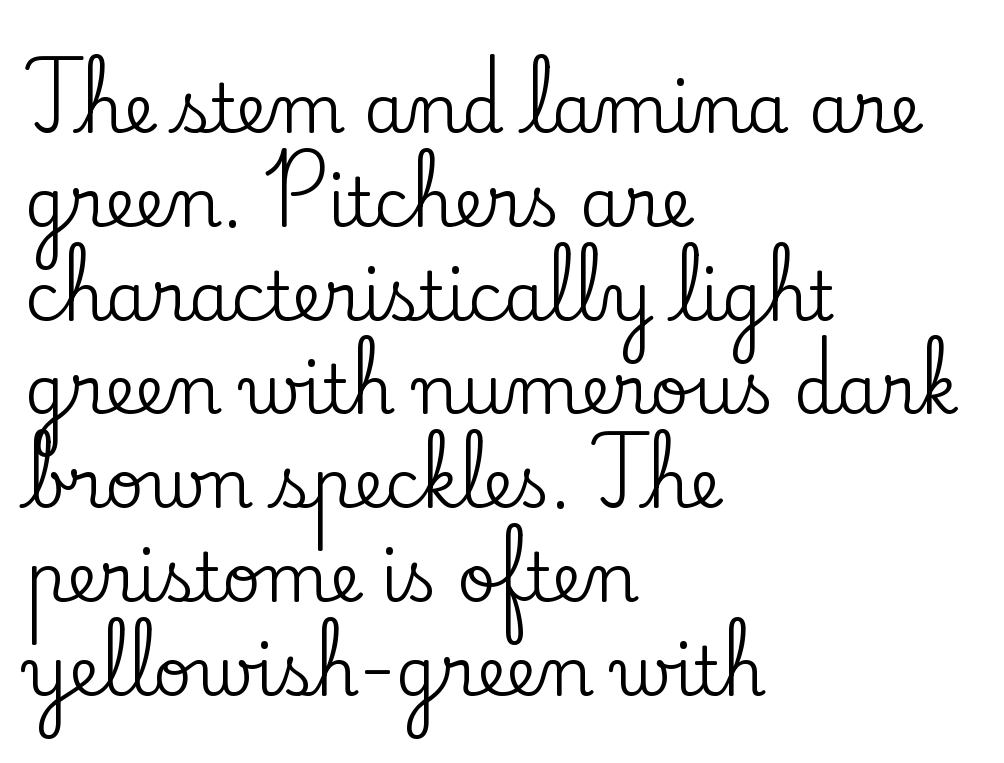
The image shows 67 px serif type, upright; set left-aligned, normal line spacing (1.4x), normal letter spacing, not underlined; low stroke contrast and a small x-height.
